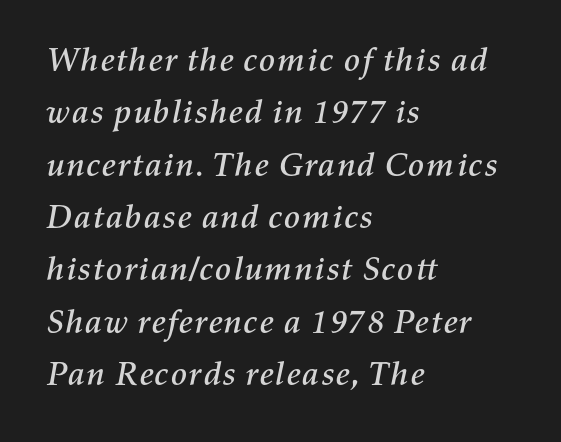
{"italic": "yes", "lean": "right", "slant_degrees": 11, "width": "normal", "stroke_contrast": "medium", "x_height": "medium", "monospaced": "no", "underline": "no", "align": "left", "line_spacing": "normal", "line_spacing_ratio": 1.54, "letter_spacing": "normal", "letter_spacing_em": 0.0, "glyph_px": 34}
